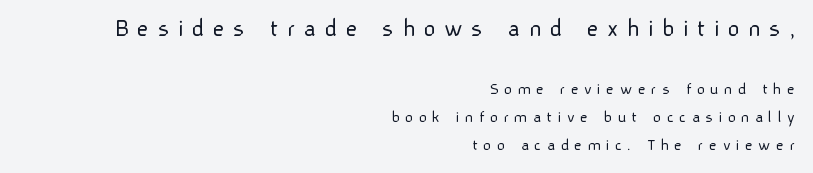
{"italic": "no", "bold": "no", "underline": "no", "align": "right", "line_spacing": "normal", "line_spacing_ratio": 1.65, "letter_spacing": "wide", "letter_spacing_em": 0.32, "larger_block": "first", "size_ratio": 1.53, "glyph_px": 26}
